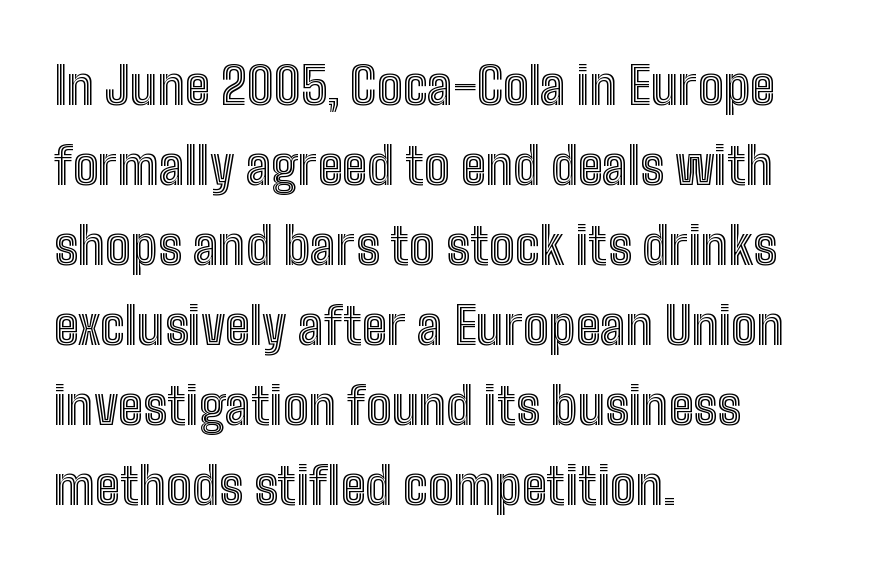
{"italic": "no", "width": "condensed", "x_height": "medium", "monospaced": "no", "underline": "no", "align": "left", "line_spacing": "normal", "line_spacing_ratio": 1.57, "letter_spacing": "normal", "letter_spacing_em": 0.0, "glyph_px": 51}
